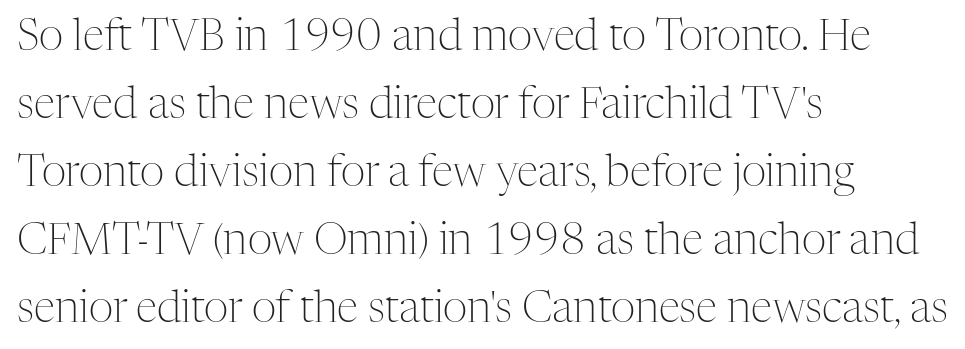
{"serif": "yes", "italic": "no", "bold": "no", "weight": "light", "width": "normal", "stroke_contrast": "medium", "x_height": "medium", "monospaced": "no", "underline": "no", "align": "left", "line_spacing": "normal", "line_spacing_ratio": 1.58, "letter_spacing": "normal", "letter_spacing_em": 0.0, "glyph_px": 43}
